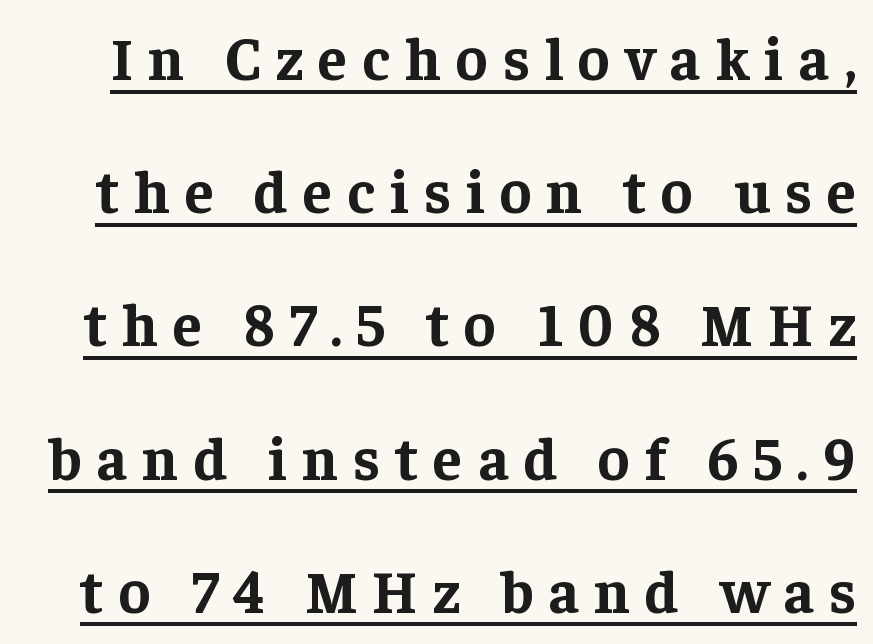
The image shows 60 px bold serif type, upright; set loose line spacing (2.22x), unusually wide letter spacing (+0.25 em), underlined; low stroke contrast and a medium x-height.
